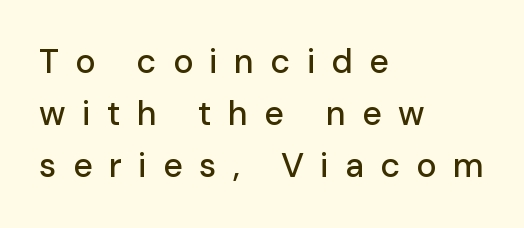
Check under the words: just untouched page. Is this a fixed-width face? No — the glyphs have proportional, varying widths. Grotesque or geometric, the face here clearly has no serifs. Regarding leading, the lines here are spaced in the standard way.
